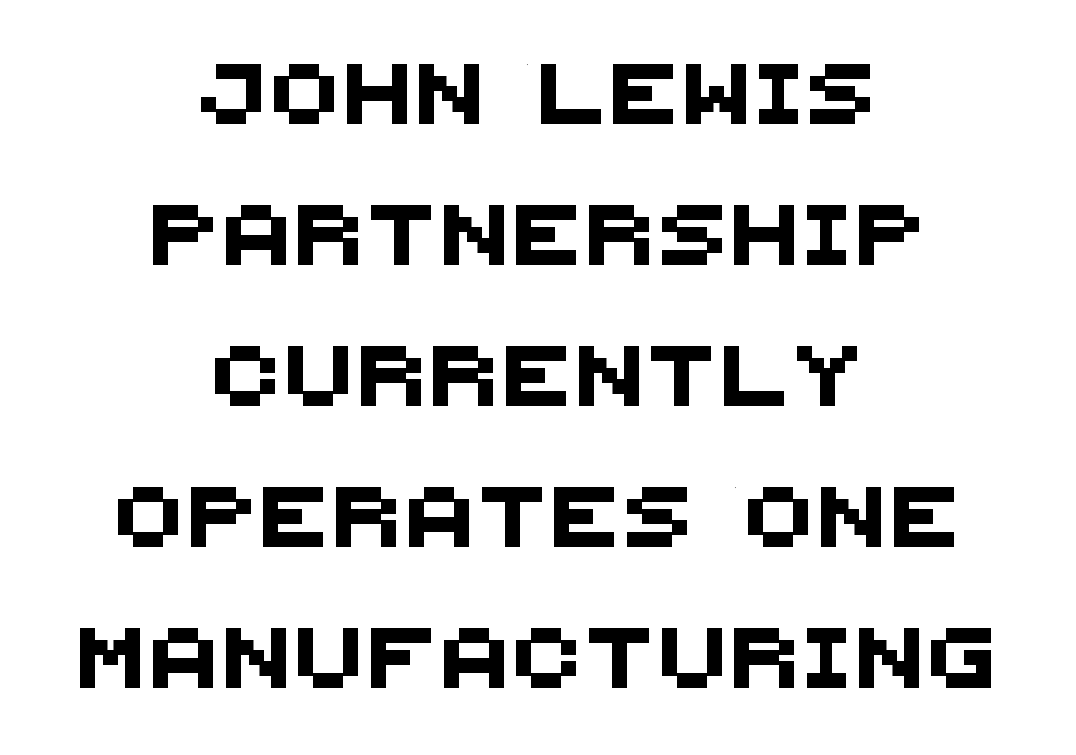
The image shows 60 px sans-serif type; set centered, loose line spacing (2.35x), not underlined; medium stroke contrast and a large x-height.
